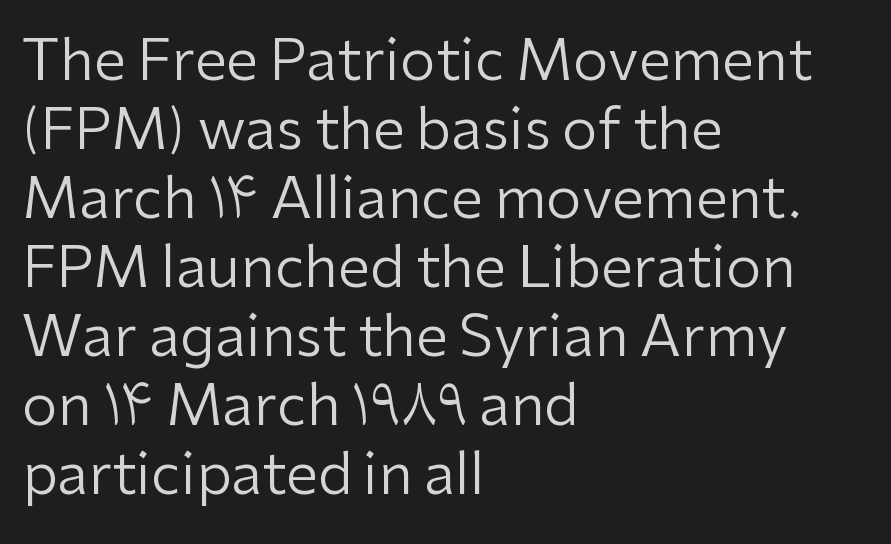
{"serif": "no", "italic": "no", "bold": "no", "weight": "regular", "width": "normal", "stroke_contrast": "low", "x_height": "medium", "monospaced": "no", "underline": "no", "align": "left", "line_spacing_ratio": 1.21, "letter_spacing": "normal", "letter_spacing_em": 0.0, "glyph_px": 57}
